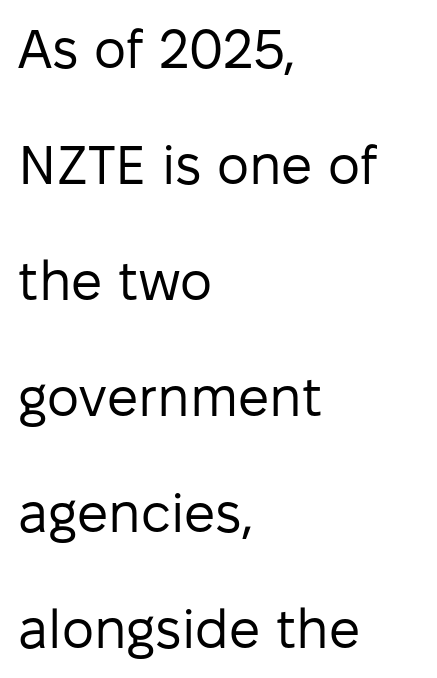
This is not heavy type; no bold has been used. Has an underline been added? It has not. The designer dialed line spacing up above the default. This is roman type, the default non-slanted kind. Each letter's strokes conclude bluntly, with no projecting serifs. The paragraph shown leans on its left margin.
